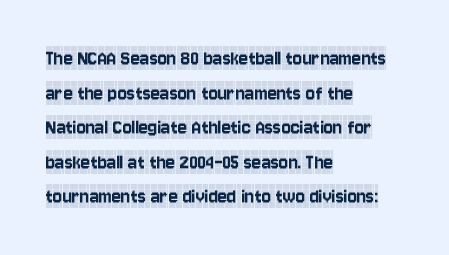
The setting favours the left margin, as ordinary paragraphs usually do. The letters stand straight up with perfectly vertical stems. Baseline-to-baseline distance is the conventional proportion of letter height. Beneath every word, the page is bare. Is the letter spacing exaggerated? No — it looks like the ordinary default.
